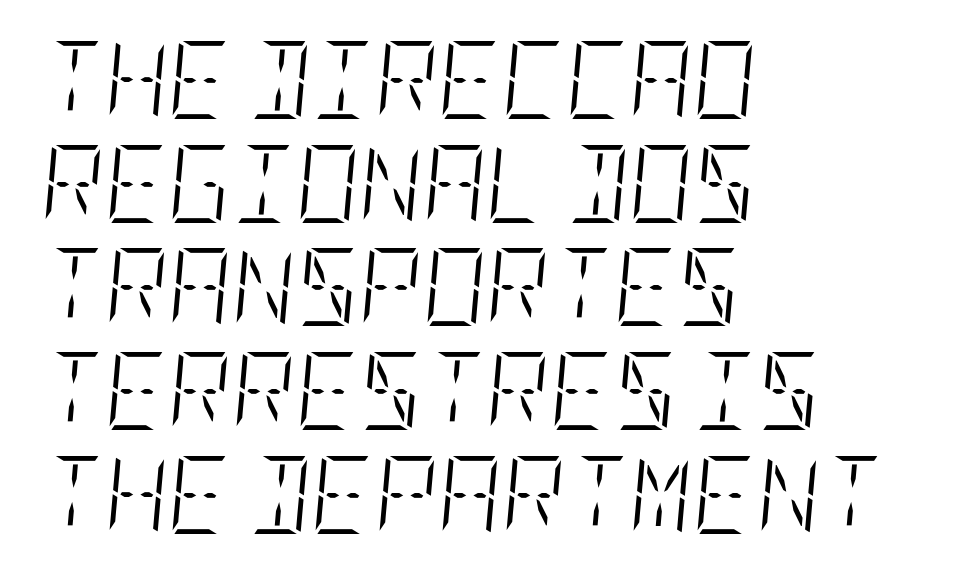
The image shows 78 px light, condensed type, italic (leaning right); set left-aligned, normal line spacing (1.33x), normal letter spacing, not underlined; low stroke contrast and a large x-height.
